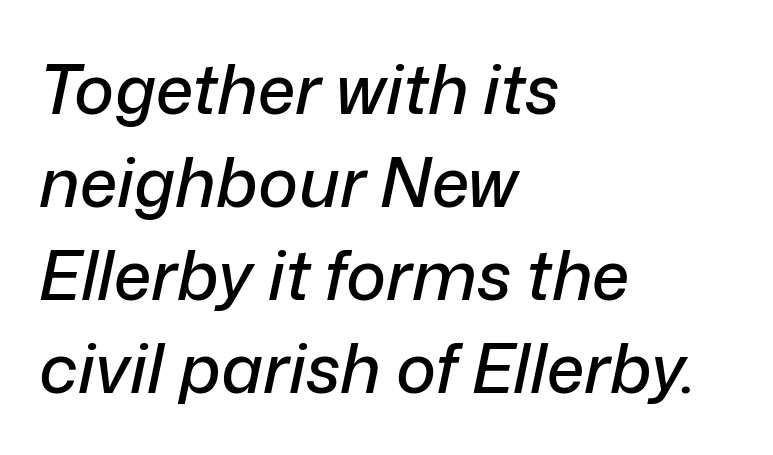
The image shows 68 px text type, italic (leaning right); set left-aligned, normal line spacing (1.37x), normal letter spacing, not underlined; low stroke contrast and a medium x-height.
